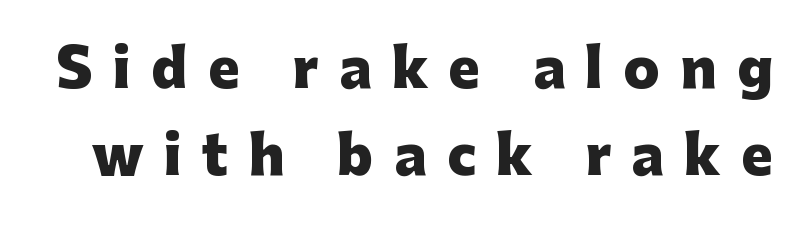
{"serif": "no", "italic": "no", "bold": "yes", "weight": "heavy", "width": "normal", "stroke_contrast": "low", "x_height": "medium", "monospaced": "no", "underline": "no", "line_spacing": "normal", "line_spacing_ratio": 1.65, "letter_spacing": "wide", "letter_spacing_em": 0.39, "glyph_px": 53}
